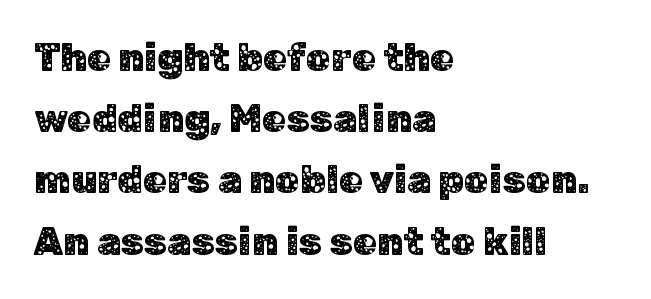
The image shows 39 px sans-serif type, upright; set left-aligned, normal line spacing (1.57x), normal letter spacing, not underlined; low stroke contrast and a medium x-height.
